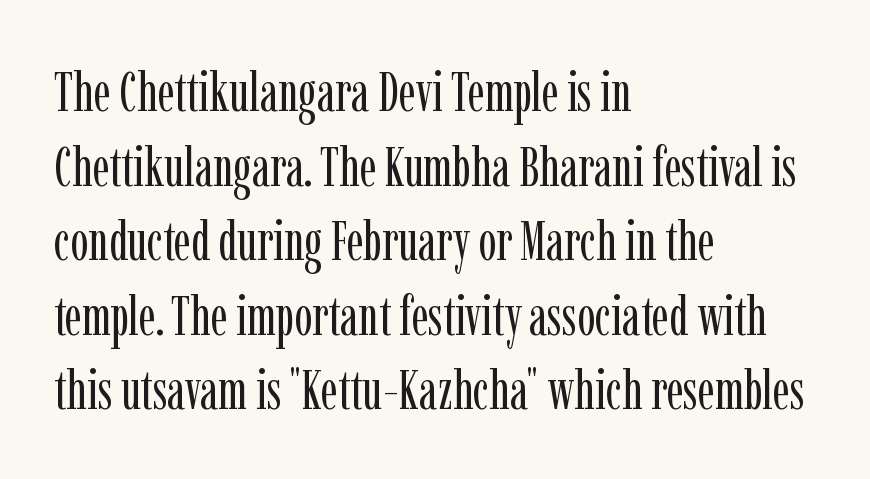
Regular leading. Honestly, the letter spacing is just normal — you wouldn't notice it. Which margin do the lines hug? The left one — the right edge is uneven. Characters remain perfectly vertical along every line.
